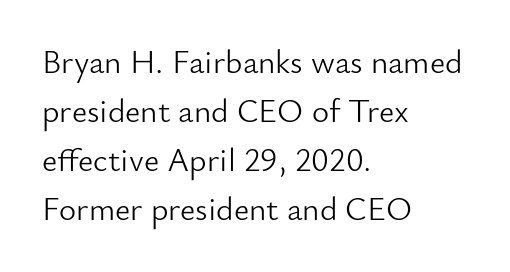
{"serif": "no", "italic": "no", "bold": "no", "weight": "light", "width": "normal", "stroke_contrast": "low", "x_height": "small", "monospaced": "no", "underline": "no", "align": "left", "line_spacing": "normal", "line_spacing_ratio": 1.48, "letter_spacing": "normal", "letter_spacing_em": 0.0, "glyph_px": 33}
